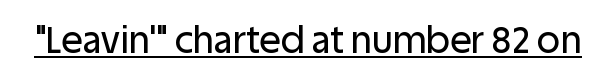
{"serif": "no", "italic": "no", "width": "normal", "stroke_contrast": "low", "x_height": "large", "monospaced": "no", "underline": "yes", "letter_spacing": "normal", "letter_spacing_em": 0.0, "glyph_px": 36}
